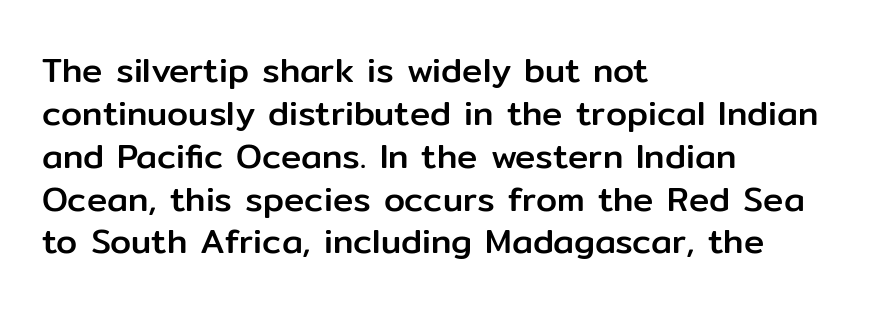
{"serif": "no", "italic": "no", "width": "normal", "stroke_contrast": "low", "x_height": "medium", "monospaced": "no", "underline": "no", "align": "left", "line_spacing": "normal", "line_spacing_ratio": 1.26, "letter_spacing": "normal", "letter_spacing_em": 0.0, "glyph_px": 34}
